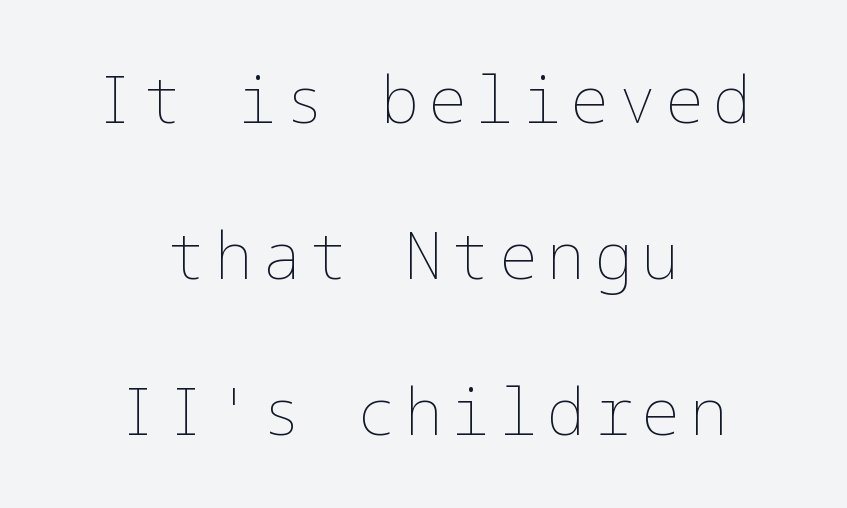
Vertical stems look standard width or narrower in stroke. Horizontal alignment here is central, giving a formal, balanced look. Nope, not italic — everything's standing straight. These lines stand farther apart than default settings would place them. The foot of each line stays bare and open.
